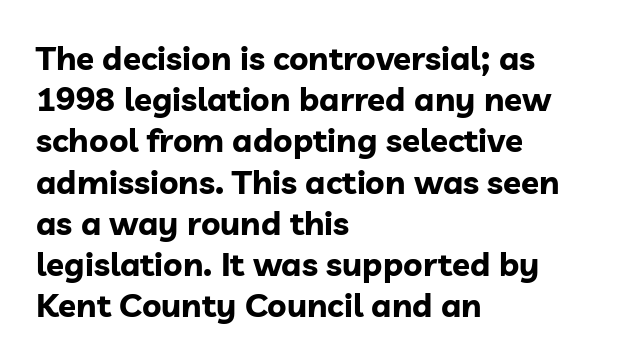
The image shows 33 px bold sans-serif type, upright; set left-aligned, normal line spacing (1.25x), normal letter spacing, not underlined; low stroke contrast and a medium x-height.
